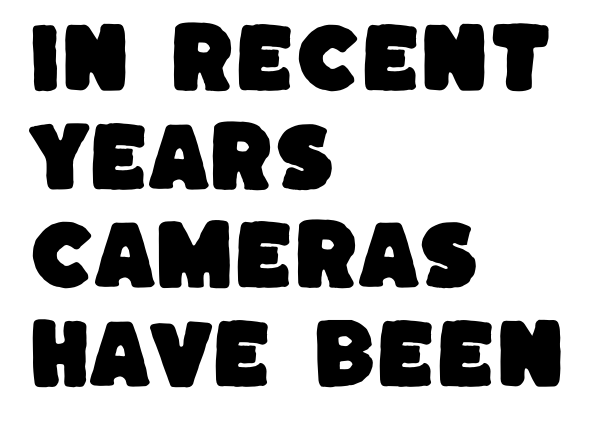
{"serif": "no", "width": "normal", "stroke_contrast": "low", "x_height": "large", "monospaced": "no", "underline": "no", "align": "left", "line_spacing": "normal", "line_spacing_ratio": 1.28, "letter_spacing": "normal", "letter_spacing_em": 0.0, "glyph_px": 77}
